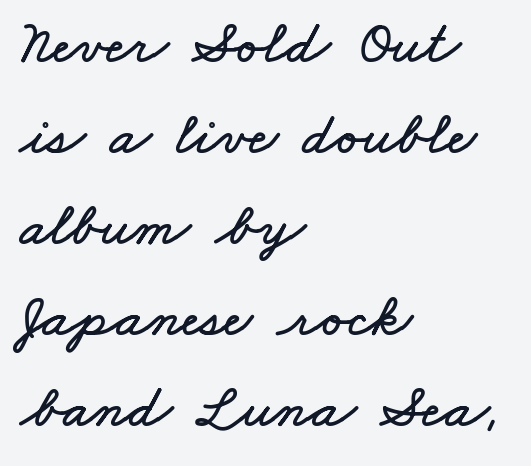
The image shows 61 px wide type; set left-aligned, normal line spacing (1.49x), normal letter spacing, not underlined; low stroke contrast and a small x-height.
